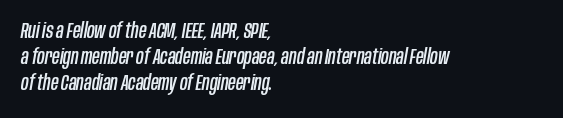
The image shows 21 px text type, italic (leaning right); set left-aligned, normal line spacing (1.25x), normal letter spacing, not underlined.
